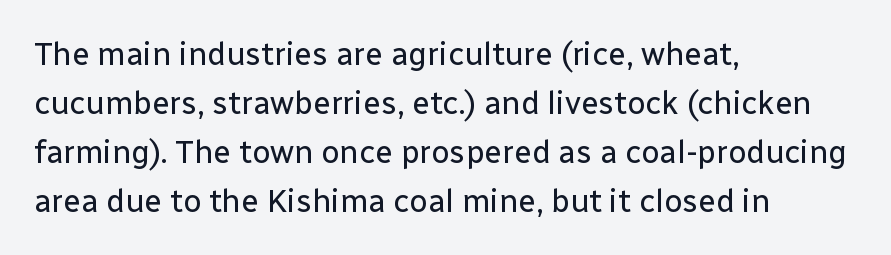
Q: Is the text bold? A: No.
Q: Is the text italic (slanted)? A: No, it is upright.
Q: Is the typeface a serif or a sans-serif typeface? A: Sans-serif.
Q: Is the text underlined? A: No.
Q: How is the paragraph aligned? A: Left-aligned.
Q: Is the spacing between letters normal or unusually wide? A: Normal.
Q: Is the spacing between lines tight, normal or loose? A: Normal.
Q: Width (condensed, normal, or wide)? A: Normal.
Q: Stroke contrast? A: Low.
Q: x-height? A: Medium.
Q: Monospaced? A: No.
